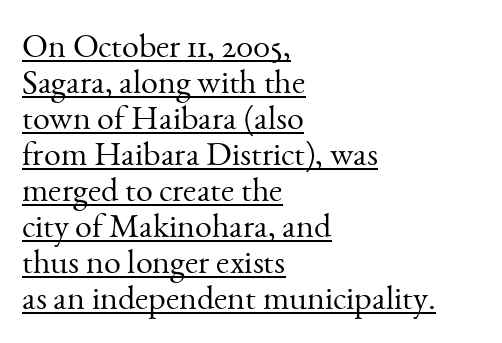
A typesetter would call this proportional, since set widths differ per character. Glyph-to-glyph distance matches everyday printed text. Regarding leading, the lines here are crowded together. The specimen includes a rule beneath the text block's lines. The typeface chosen for these lines features serifs. The specimen reads as upright at a glance.
